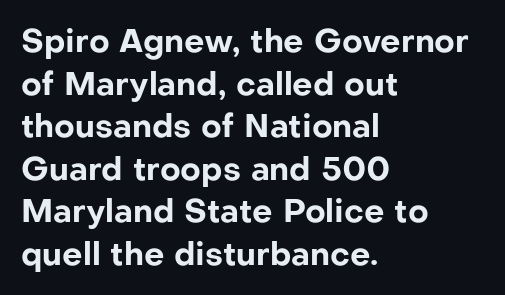
The image shows 32 px bold sans-serif type, upright; set left-aligned, normal line spacing (1.33x), normal letter spacing, not underlined; low stroke contrast and a medium x-height.
